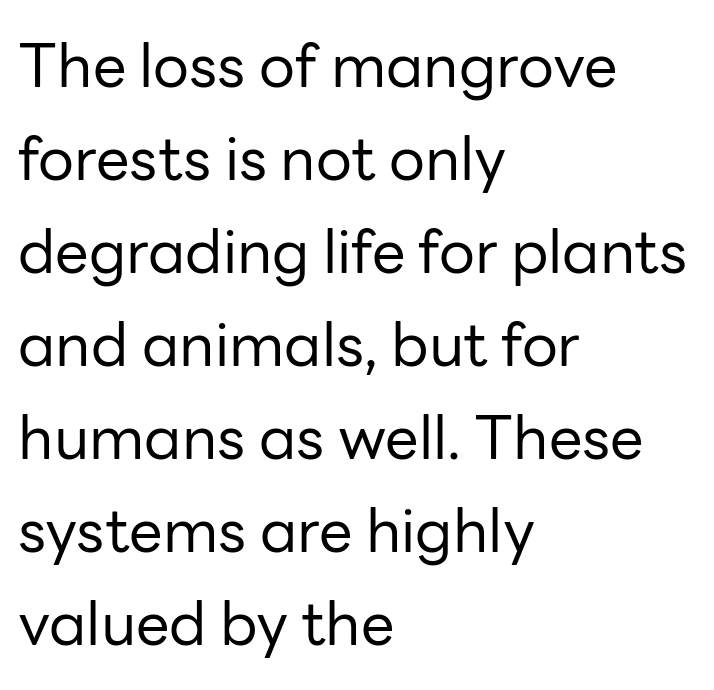
Q: Is the text bold? A: No.
Q: Is the text italic (slanted)? A: No, it is upright.
Q: Is the typeface a serif or a sans-serif typeface? A: Sans-serif.
Q: Is the text underlined? A: No.
Q: How is the paragraph aligned? A: Left-aligned.
Q: Is the spacing between letters normal or unusually wide? A: Normal.
Q: Is the spacing between lines tight, normal or loose? A: Normal.
Q: Width (condensed, normal, or wide)? A: Normal.
Q: Stroke contrast? A: Low.
Q: x-height? A: Medium.
Q: Monospaced? A: No.
